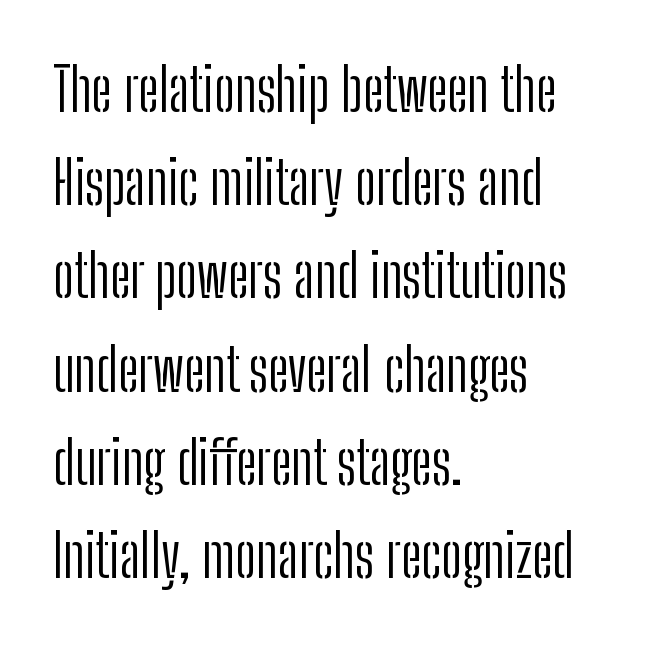
Q: Is the text bold? A: No.
Q: Is the text italic (slanted)? A: No, it is upright.
Q: Is the typeface a serif or a sans-serif typeface? A: Sans-serif.
Q: Is the text underlined? A: No.
Q: How is the paragraph aligned? A: Left-aligned.
Q: Is the spacing between letters normal or unusually wide? A: Normal.
Q: Is the spacing between lines tight, normal or loose? A: Normal.
Q: Width (condensed, normal, or wide)? A: Condensed.
Q: Stroke contrast? A: Low.
Q: x-height? A: Medium.
Q: Monospaced? A: No.
